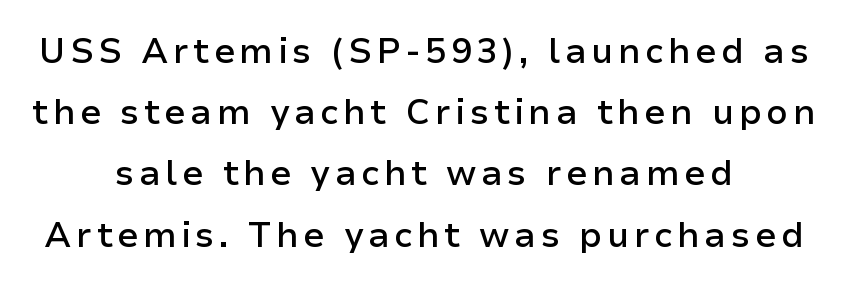
Is this a fixed-width face? No — the glyphs have proportional, varying widths. Check the space under the baseline: it is left empty. The glyphs have the mass of a demibold cut, below bold. If you drew a line through each stem, it would be perfectly vertical.
